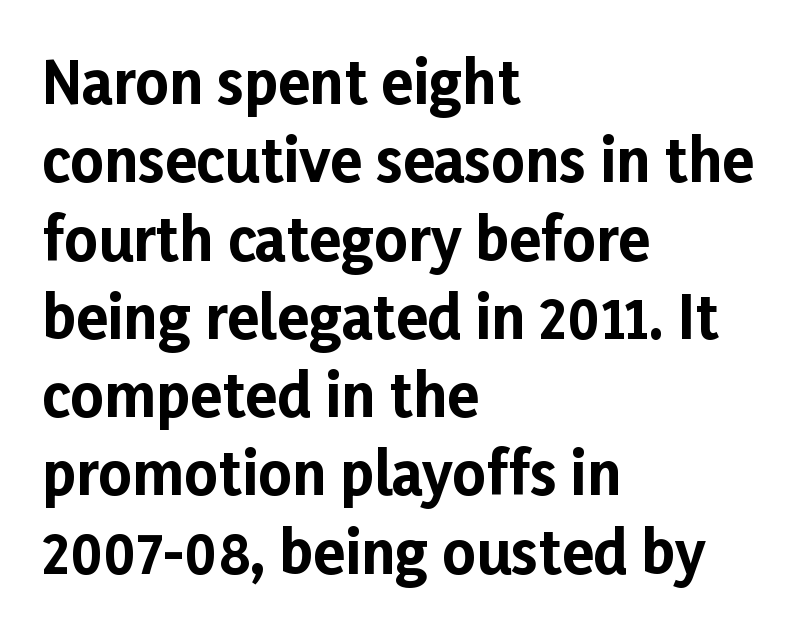
The image shows 58 px bold sans-serif type, upright; set left-aligned, normal line spacing (1.35x), normal letter spacing, not underlined; low stroke contrast and a medium x-height.
